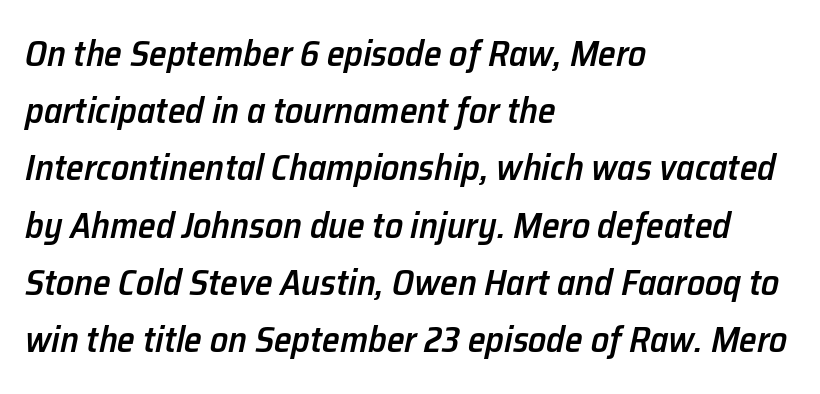
{"italic": "yes", "lean": "right", "slant_degrees": 12, "bold": "semi", "weight": "semibold", "width": "normal", "stroke_contrast": "low", "x_height": "medium", "monospaced": "no", "underline": "no", "align": "left", "line_spacing": "normal", "line_spacing_ratio": 1.59, "letter_spacing": "normal", "letter_spacing_em": 0.0, "glyph_px": 36}
